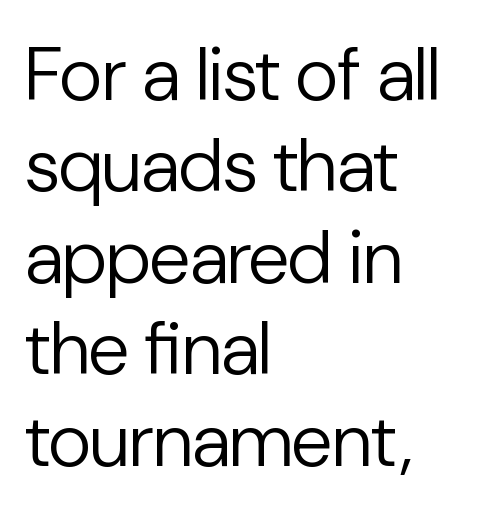
{"serif": "no", "italic": "no", "bold": "no", "weight": "regular", "width": "normal", "stroke_contrast": "low", "x_height": "medium", "monospaced": "no", "underline": "no", "align": "left", "line_spacing_ratio": 1.22, "letter_spacing": "normal", "letter_spacing_em": 0.0, "glyph_px": 75}
